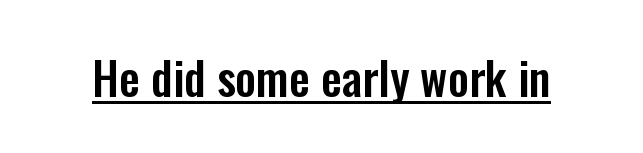
The image shows 46 px condensed sans-serif type, upright; set normal letter spacing, underlined; low stroke contrast and a medium x-height.
